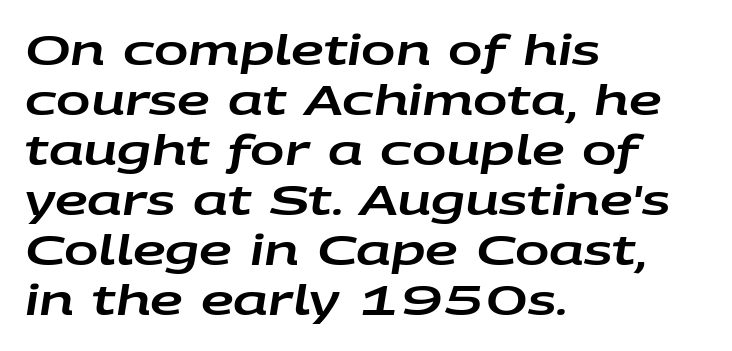
Q: Is the text italic (slanted)? A: Yes, it leans right by about 9 degrees.
Q: Is the text underlined? A: No.
Q: How is the paragraph aligned? A: Left-aligned.
Q: Is the spacing between letters normal or unusually wide? A: Normal.
Q: Width (condensed, normal, or wide)? A: Wide.
Q: Stroke contrast? A: Low.
Q: x-height? A: Large.
Q: Monospaced? A: No.
